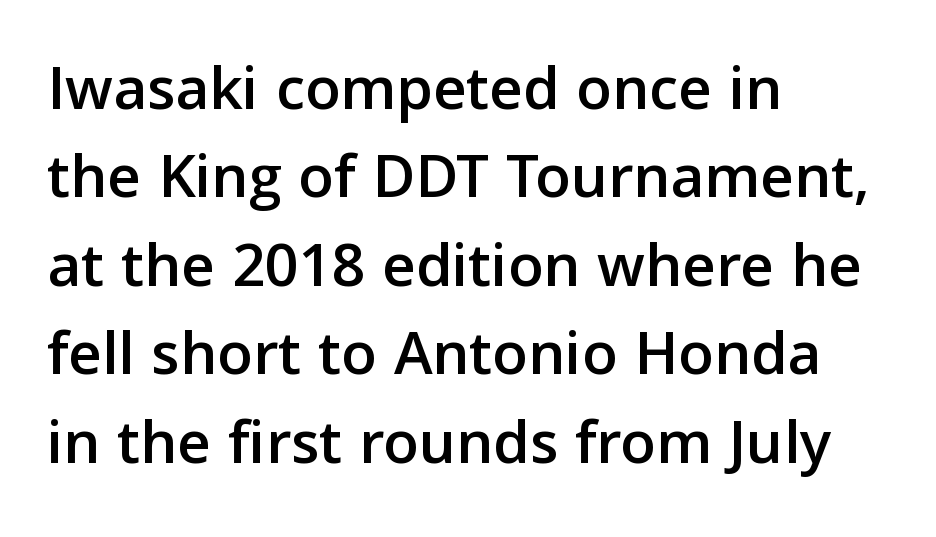
Inter-character spacing is left at the font's built-in metrics. The lines in this sample share a left origin and differ only in where they stop. A roman cut, with each character standing at attention. The rendering shows plain stroke endings on the letterforms — a sans-serif design. Type without underlining.
